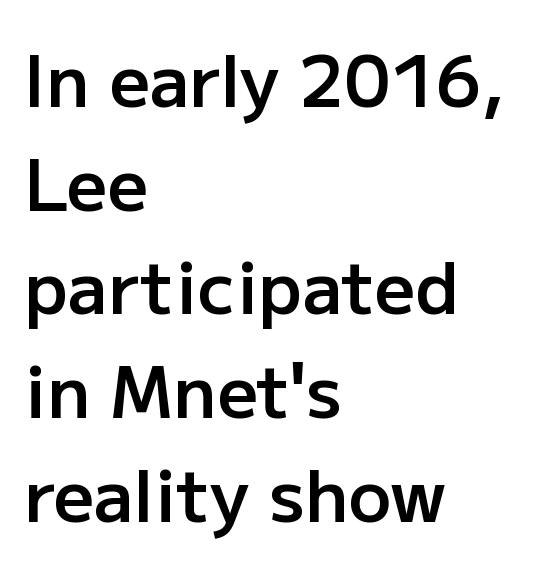
Vertically, the passage feels balanced, rows spaced as you'd expect. Regarding serifs, this sample does without them. The line texture is even and compact thanks to regular tracking. A somewhat darkened texture: the type is semibold rather than bold. Unlike italic type, these characters show no tilt at all.
